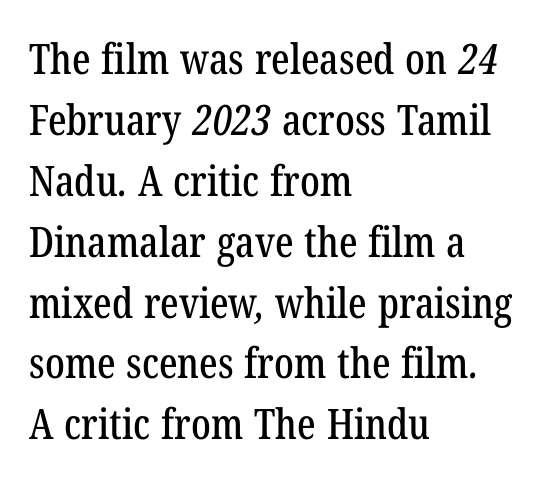
This sample has the flowing, uneven cadence of proportional lettering. Notice how descenders clear the ascenders below comfortably — that's standard leading. Default kerning and tracking; the words read as compact shapes. Words float on clear page, feet unadorned. Serif or sans? Serif — the stroke terminals have little feet. The ragged edge is on the right, which tells us the setting is flush left.
